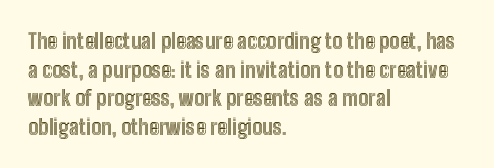
{"italic": "no", "underline": "no", "align": "left", "line_spacing": "normal", "line_spacing_ratio": 1.36, "letter_spacing": "normal", "letter_spacing_em": 0.0, "glyph_px": 21}
